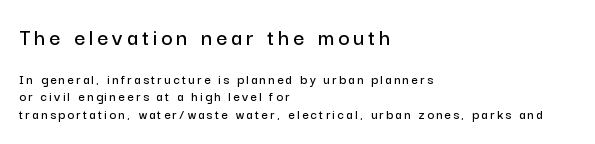
Q: Is the text italic (slanted)? A: No, it is upright.
Q: Is the text underlined? A: No.
Q: How is the paragraph aligned? A: Left-aligned.
Q: Is the spacing between lines tight, normal or loose? A: Normal.
Q: Which block of text is set in a larger size, the first (top) or the second (bottom)? A: The first (top) one.
